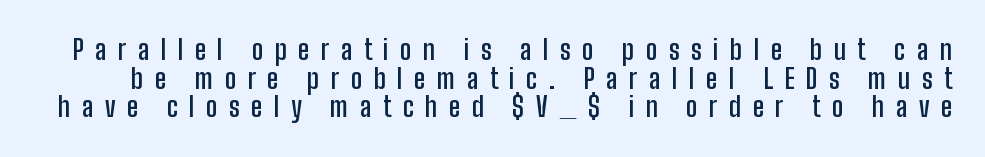
The image shows 27 px text type, upright; set tight line spacing (1.06x), unusually wide letter spacing (+0.42 em), not underlined.
